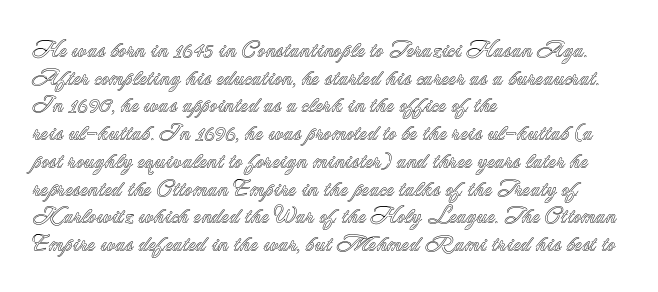
Regarding leading, the lines here are spaced in the standard way. The space beneath each line is pristine and unruled. Tracking value appears to be zero — textbook default spacing. The setting favours the left margin, as ordinary paragraphs usually do.
